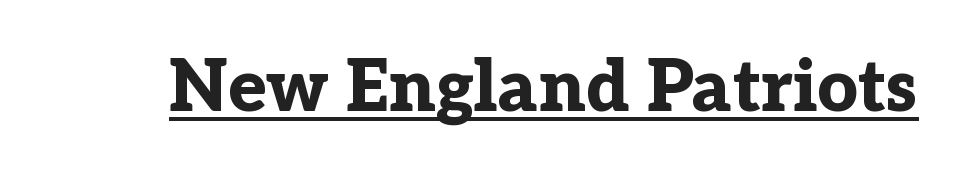
{"serif": "yes", "italic": "no", "bold": "yes", "weight": "bold", "width": "normal", "stroke_contrast": "low", "x_height": "medium", "monospaced": "no", "underline": "yes", "letter_spacing": "normal", "letter_spacing_em": 0.0, "glyph_px": 71}
